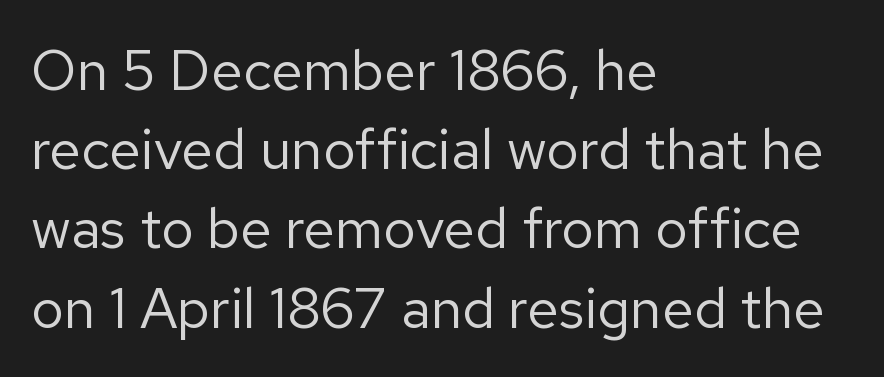
Q: Is the text bold? A: No.
Q: Is the text italic (slanted)? A: No, it is upright.
Q: Is the typeface a serif or a sans-serif typeface? A: Sans-serif.
Q: Is the text underlined? A: No.
Q: How is the paragraph aligned? A: Left-aligned.
Q: Is the spacing between letters normal or unusually wide? A: Normal.
Q: Is the spacing between lines tight, normal or loose? A: Normal.
Q: Width (condensed, normal, or wide)? A: Normal.
Q: Stroke contrast? A: Low.
Q: x-height? A: Medium.
Q: Monospaced? A: No.
